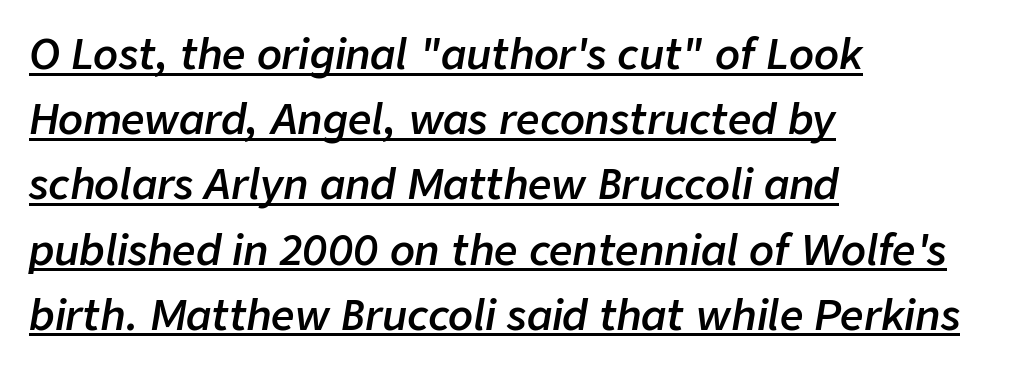
The strokes are fattened partway — semibold, not bold. The type is set solid horizontally, with unmodified tracking. Think of a printed novel: that variable character pitch is what you see here. The rendered words wear a rule along their underside. Typeset ragged right — the left edge is the straight one.
